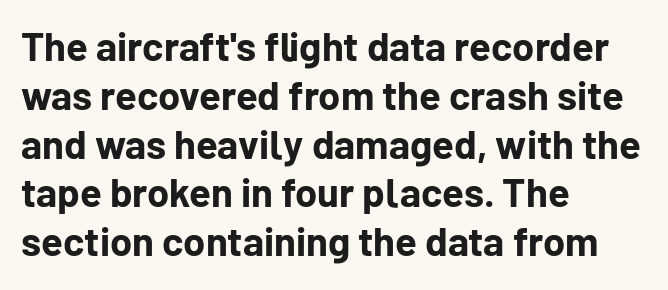
Q: Is the text bold? A: Yes.
Q: Is the text italic (slanted)? A: No, it is upright.
Q: Is the typeface a serif or a sans-serif typeface? A: Sans-serif.
Q: Is the text underlined? A: No.
Q: How is the paragraph aligned? A: Left-aligned.
Q: Is the spacing between letters normal or unusually wide? A: Normal.
Q: Width (condensed, normal, or wide)? A: Normal.
Q: Stroke contrast? A: Low.
Q: x-height? A: Medium.
Q: Monospaced? A: No.
